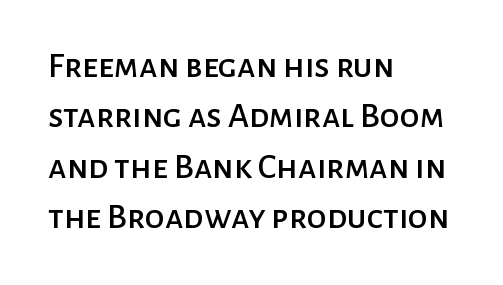
Q: Is the text italic (slanted)? A: No, it is upright.
Q: Is the typeface a serif or a sans-serif typeface? A: Sans-serif.
Q: Is the text underlined? A: No.
Q: How is the paragraph aligned? A: Left-aligned.
Q: Is the spacing between letters normal or unusually wide? A: Normal.
Q: Is the spacing between lines tight, normal or loose? A: Normal.
Q: Width (condensed, normal, or wide)? A: Normal.
Q: Stroke contrast? A: Low.
Q: x-height? A: Medium.
Q: Monospaced? A: No.
